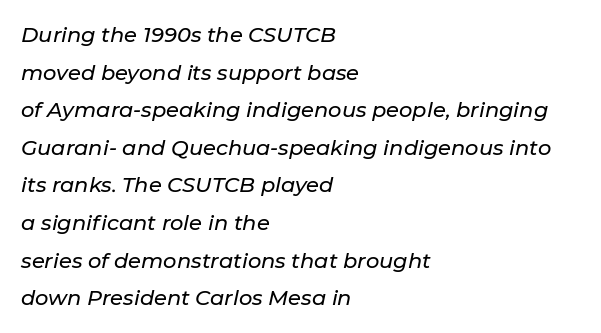
You could call the tracking neutral — neither tight nor loose. Which margin do the lines hug? The left one — the right edge is uneven. Yep, that's italic — everything's leaning. A bare baseline throughout the passage.
